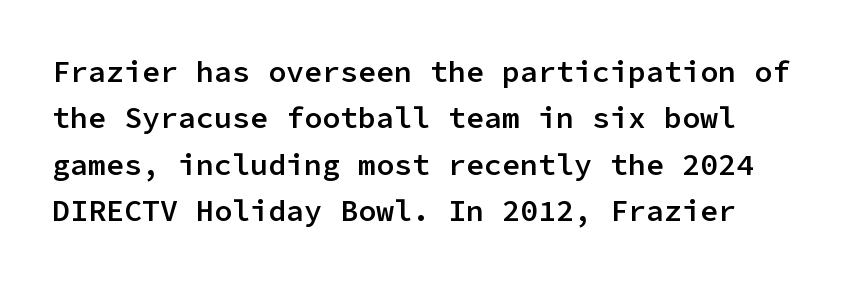
Q: Is the text bold? A: Semi-bold.
Q: Is the text italic (slanted)? A: No, it is upright.
Q: Is the typeface a serif or a sans-serif typeface? A: Sans-serif.
Q: Is the text underlined? A: No.
Q: Is the spacing between letters normal or unusually wide? A: Normal.
Q: Is the spacing between lines tight, normal or loose? A: Normal.
Q: Width (condensed, normal, or wide)? A: Normal.
Q: Stroke contrast? A: Low.
Q: x-height? A: Medium.
Q: Monospaced? A: Yes.
